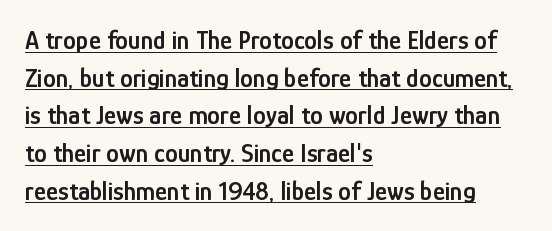
{"italic": "no", "bold": "semi", "underline": "yes", "align": "left", "line_spacing": "normal", "line_spacing_ratio": 1.45, "letter_spacing": "normal", "letter_spacing_em": 0.0, "glyph_px": 26}
